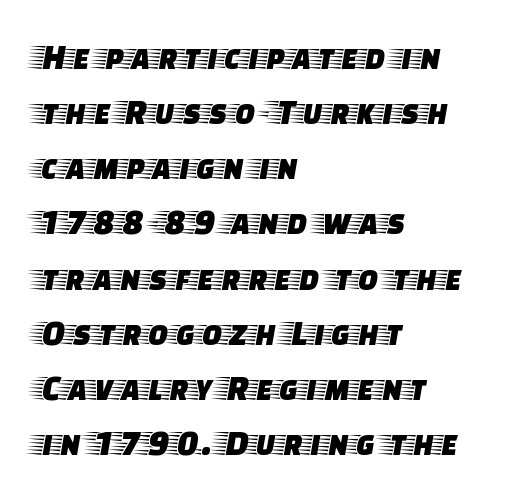
{"serif": "yes", "width": "wide", "stroke_contrast": "low", "x_height": "large", "monospaced": "no", "underline": "no", "align": "left", "line_spacing": "normal", "line_spacing_ratio": 1.49, "letter_spacing": "normal", "letter_spacing_em": 0.0, "glyph_px": 37}
